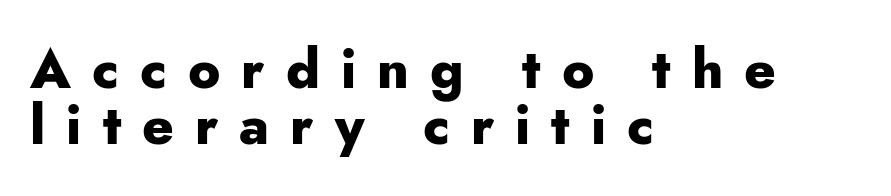
The gaps between neighbouring characters are conspicuously large. Descender tails drop into unmarked territory. Type style note: lacks serifs. Ascenders rise straight up at ninety degrees. Looks like regular typesetting: each glyph gets only the width it needs. A student would call this left alignment; a typographer would say flush left, rag right.
